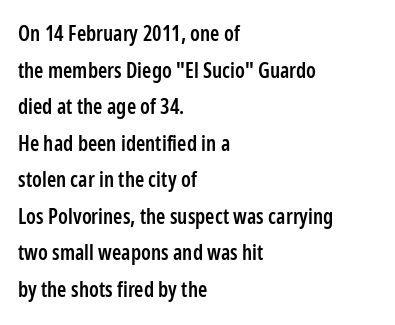
The image shows 21 px text type, upright; set left-aligned, line spacing 1.74x, normal letter spacing, not underlined.
